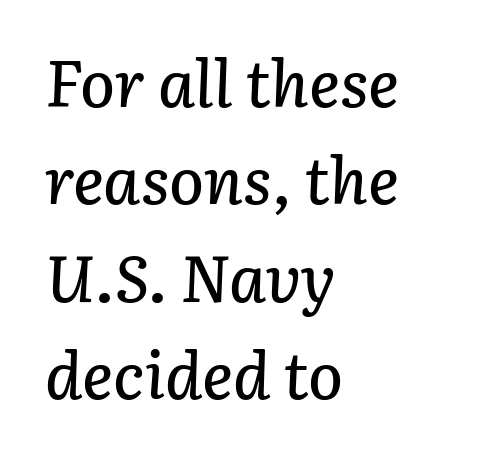
Q: Is the text italic (slanted)? A: Yes, it leans right by about 3 degrees.
Q: Is the text underlined? A: No.
Q: How is the paragraph aligned? A: Left-aligned.
Q: Is the spacing between letters normal or unusually wide? A: Normal.
Q: Is the spacing between lines tight, normal or loose? A: Normal.
Q: Width (condensed, normal, or wide)? A: Normal.
Q: Stroke contrast? A: Low.
Q: x-height? A: Medium.
Q: Monospaced? A: No.
